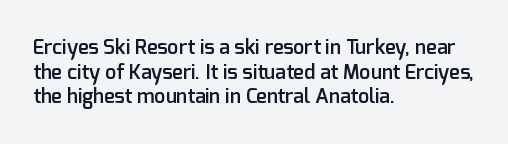
The image shows 20 px text type, upright; set left-aligned, line spacing 1.23x, normal letter spacing, not underlined.
